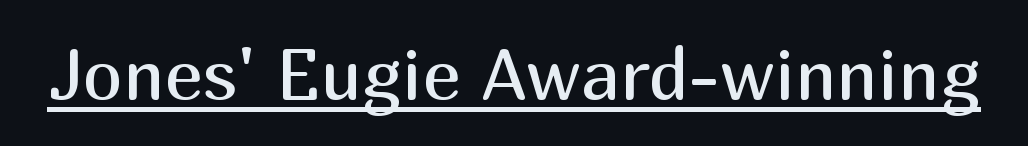
The image shows 72 px regular-weight sans-serif type, upright; set normal letter spacing, underlined; medium stroke contrast and a medium x-height.
